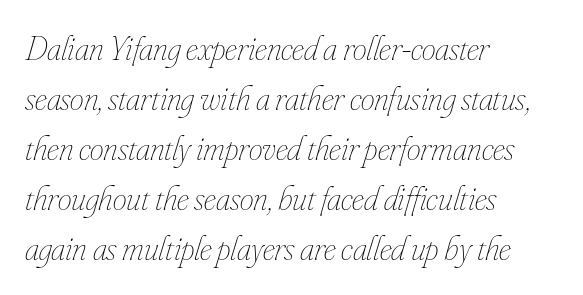
{"italic": "yes", "lean": "right", "slant_degrees": 16, "bold": "no", "weight": "thin", "width": "condensed", "stroke_contrast": "low", "x_height": "small", "monospaced": "no", "underline": "no", "align": "left", "line_spacing": "normal", "line_spacing_ratio": 1.43, "letter_spacing": "normal", "letter_spacing_em": 0.0, "glyph_px": 35}
